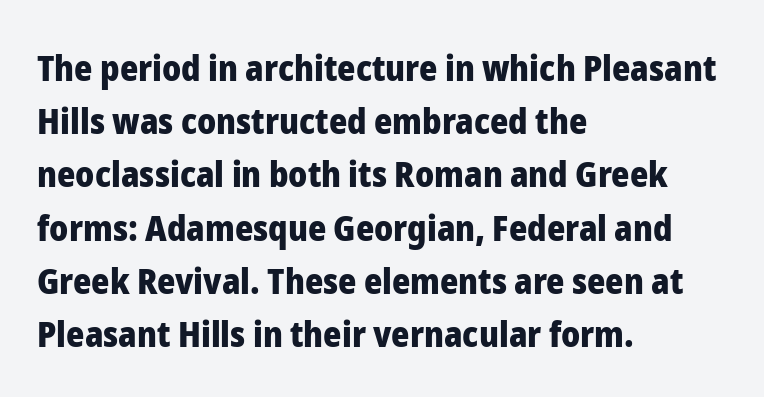
Q: Is the text bold? A: Yes.
Q: Is the text italic (slanted)? A: No, it is upright.
Q: Is the typeface a serif or a sans-serif typeface? A: Sans-serif.
Q: Is the text underlined? A: No.
Q: How is the paragraph aligned? A: Left-aligned.
Q: Is the spacing between letters normal or unusually wide? A: Normal.
Q: Is the spacing between lines tight, normal or loose? A: Normal.
Q: Width (condensed, normal, or wide)? A: Normal.
Q: Stroke contrast? A: Low.
Q: x-height? A: Medium.
Q: Monospaced? A: No.
